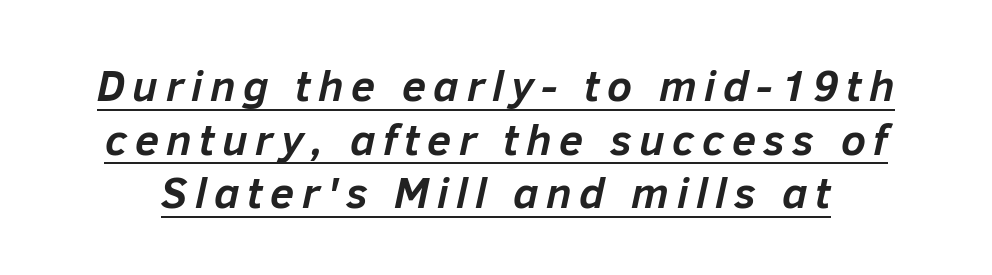
Q: Is the text bold? A: Yes.
Q: Is the text italic (slanted)? A: Yes, it leans right by about 12 degrees.
Q: Is the text underlined? A: Yes.
Q: Width (condensed, normal, or wide)? A: Normal.
Q: Stroke contrast? A: Low.
Q: x-height? A: Medium.
Q: Monospaced? A: No.
